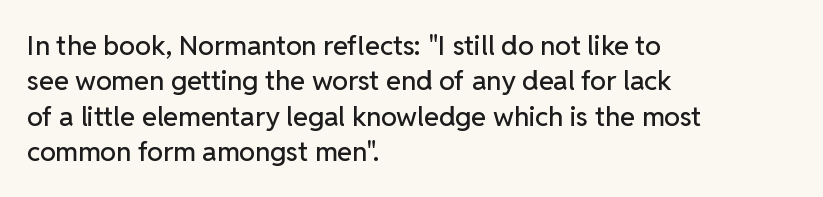
Interline gaps are of average width in this sample. The axis of the letterforms is exactly vertical. Casual observation: everything's shoved over to the left. These lines keep a tight, regular rhythm from letter to letter. Unmarked baselines from the first word to the last.
